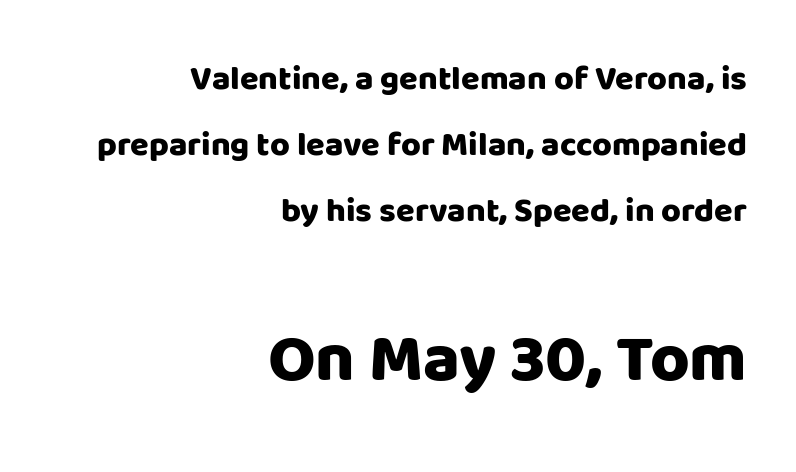
{"serif": "no", "italic": "no", "bold": "yes", "weight": "heavy", "width": "normal", "stroke_contrast": "low", "x_height": "large", "monospaced": "no", "underline": "no", "align": "right", "line_spacing": "loose", "line_spacing_ratio": 1.94, "letter_spacing": "normal", "letter_spacing_em": 0.0, "larger_block": "second", "size_ratio": 2.0, "glyph_px": 68}
